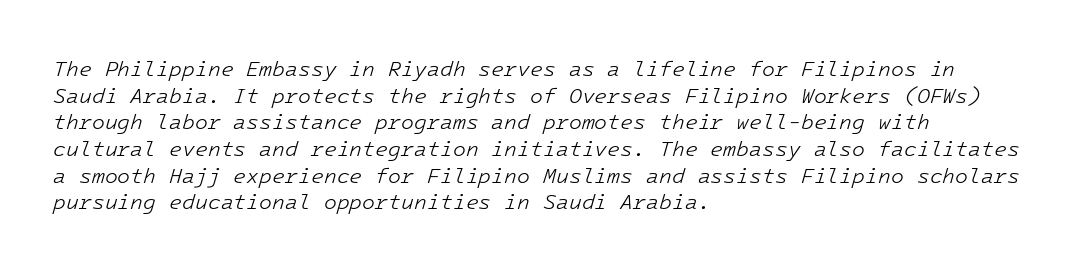
The image shows 21 px text type, italic (leaning right); set left-aligned, normal line spacing (1.27x), normal letter spacing, not underlined.
